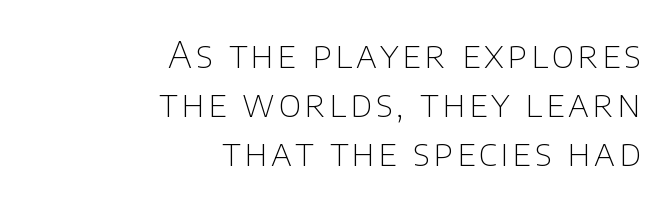
{"serif": "no", "italic": "no", "bold": "no", "weight": "thin", "width": "normal", "stroke_contrast": "low", "x_height": "large", "monospaced": "no", "underline": "no", "align": "right", "line_spacing": "normal", "line_spacing_ratio": 1.33, "glyph_px": 37}
